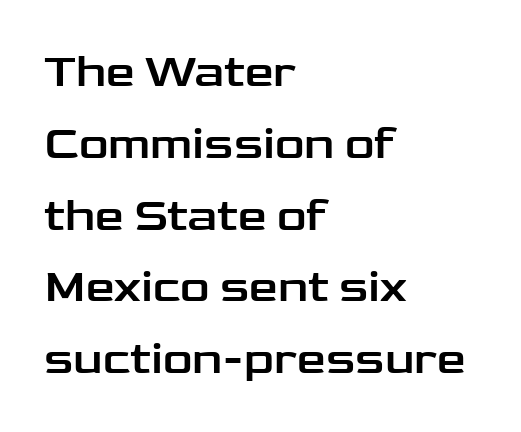
Q: Is the text italic (slanted)? A: No, it is upright.
Q: Is the typeface a serif or a sans-serif typeface? A: Sans-serif.
Q: Is the text underlined? A: No.
Q: How is the paragraph aligned? A: Left-aligned.
Q: Is the spacing between letters normal or unusually wide? A: Normal.
Q: Is the spacing between lines tight, normal or loose? A: Normal.
Q: Width (condensed, normal, or wide)? A: Wide.
Q: Stroke contrast? A: Low.
Q: x-height? A: Medium.
Q: Monospaced? A: No.
